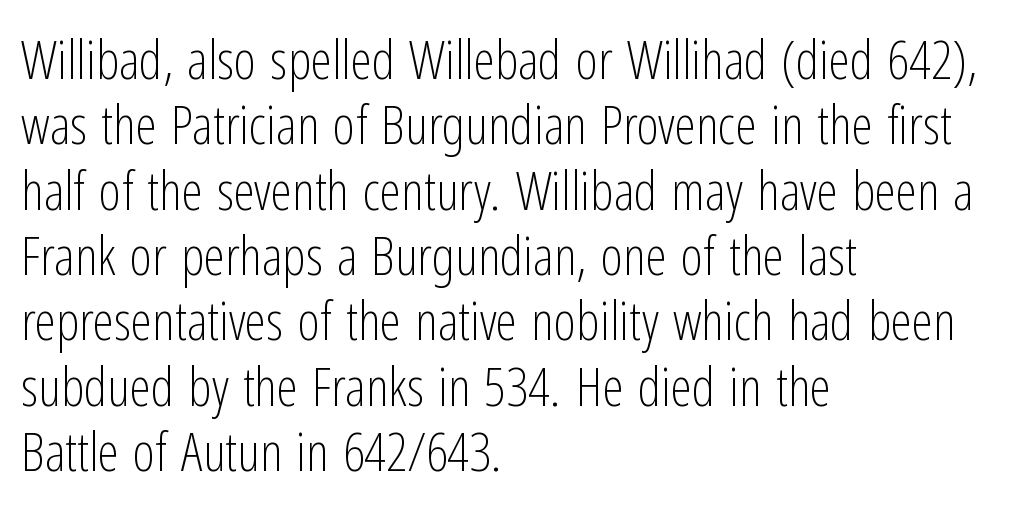
{"serif": "no", "italic": "no", "bold": "no", "weight": "light", "width": "condensed", "stroke_contrast": "low", "x_height": "medium", "monospaced": "no", "underline": "no", "align": "left", "line_spacing_ratio": 1.21, "letter_spacing": "normal", "letter_spacing_em": 0.0, "glyph_px": 54}
